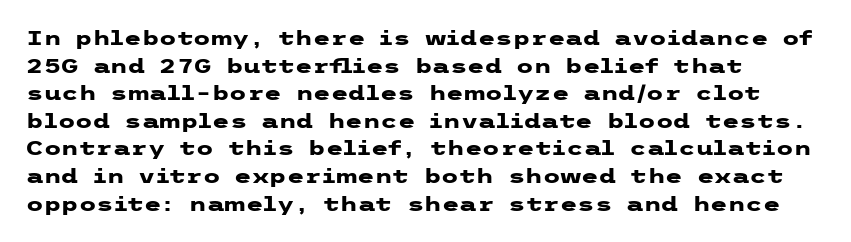
The image shows 20 px bold type, upright; set left-aligned, normal line spacing (1.38x), normal letter spacing, not underlined.
